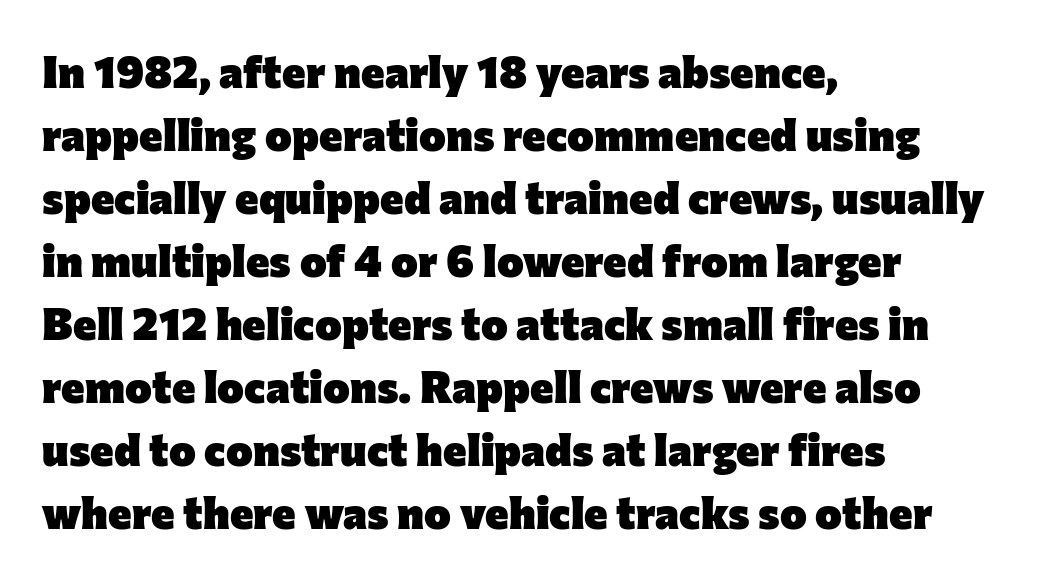
{"serif": "no", "italic": "no", "bold": "yes", "weight": "heavy", "width": "normal", "stroke_contrast": "low", "x_height": "medium", "monospaced": "no", "underline": "no", "align": "left", "line_spacing": "normal", "line_spacing_ratio": 1.4, "letter_spacing": "normal", "letter_spacing_em": 0.0, "glyph_px": 45}
